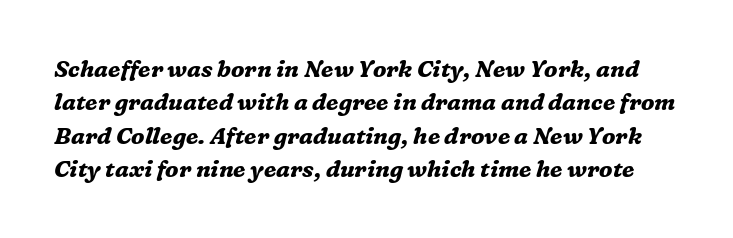
Designer's note — italics engaged. Typesetter's note: full bold, strokes at maximum text heaviness. In terms of letterspacing, this is plain default setting. The strip under each line holds only bare page. Honestly, the row spacing looks completely unremarkable.
